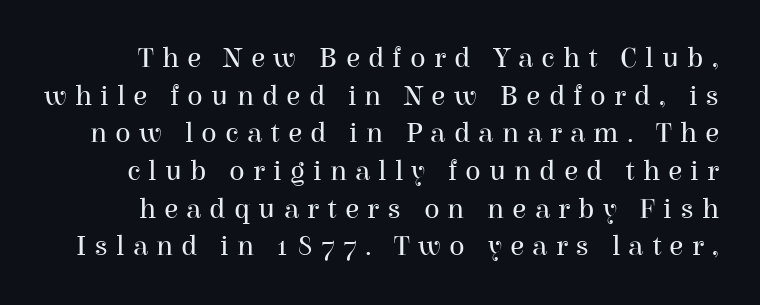
The image shows 29 px regular-weight serif type, upright; set normal line spacing (1.3x), unusually wide letter spacing (+0.28 em), not underlined; high stroke contrast and a medium x-height.
